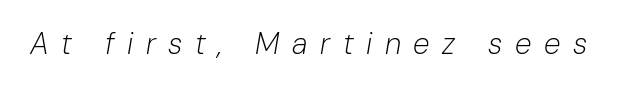
Q: Is the text bold? A: No.
Q: Is the text italic (slanted)? A: Yes, it leans right by about 10 degrees.
Q: Is the text underlined? A: No.
Q: Is the spacing between letters normal or unusually wide? A: Unusually wide.
Q: Width (condensed, normal, or wide)? A: Normal.
Q: Stroke contrast? A: Low.
Q: x-height? A: Medium.
Q: Monospaced? A: No.
